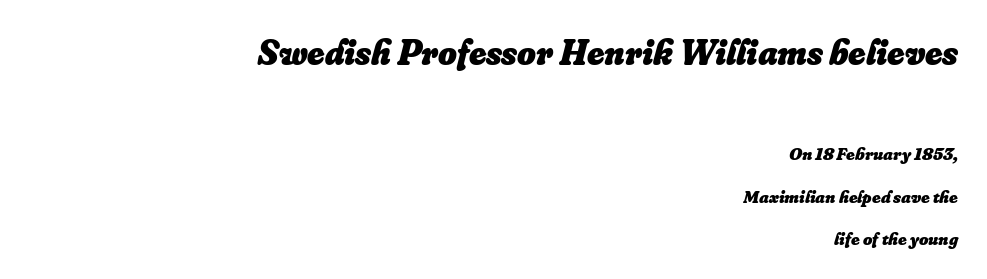
Q: Is the text bold? A: Yes.
Q: Is the text italic (slanted)? A: Yes, it leans right by about 16 degrees.
Q: Is the text underlined? A: No.
Q: How is the paragraph aligned? A: Right-aligned.
Q: Is the spacing between letters normal or unusually wide? A: Normal.
Q: Is the spacing between lines tight, normal or loose? A: Loose.
Q: Which block of text is set in a larger size, the first (top) or the second (bottom)? A: The first (top) one.
Q: Width (condensed, normal, or wide)? A: Normal.
Q: Stroke contrast? A: Low.
Q: x-height? A: Small.
Q: Monospaced? A: No.
